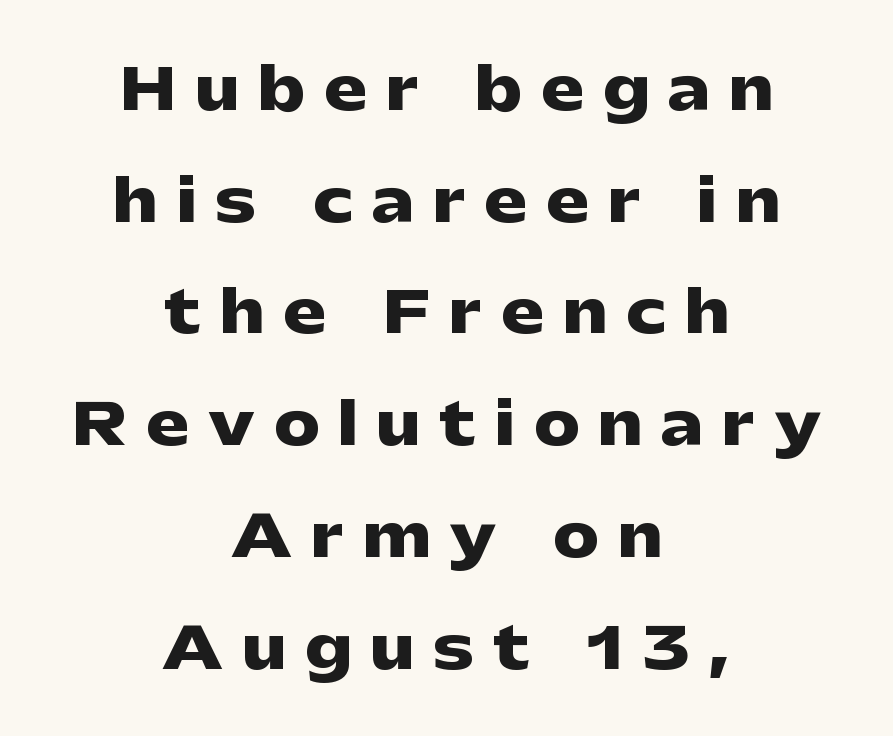
The image shows 57 px heavy, wide sans-serif type, upright; set centered, loose line spacing (1.96x), unusually wide letter spacing (+0.34 em), not underlined; low stroke contrast and a medium x-height.
